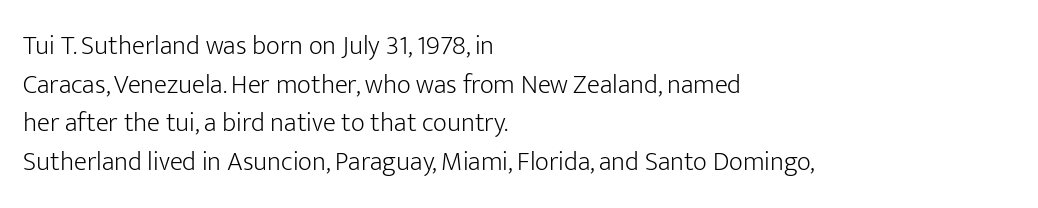
The image shows 27 px text type, upright; set left-aligned, normal line spacing (1.43x), normal letter spacing, not underlined.
